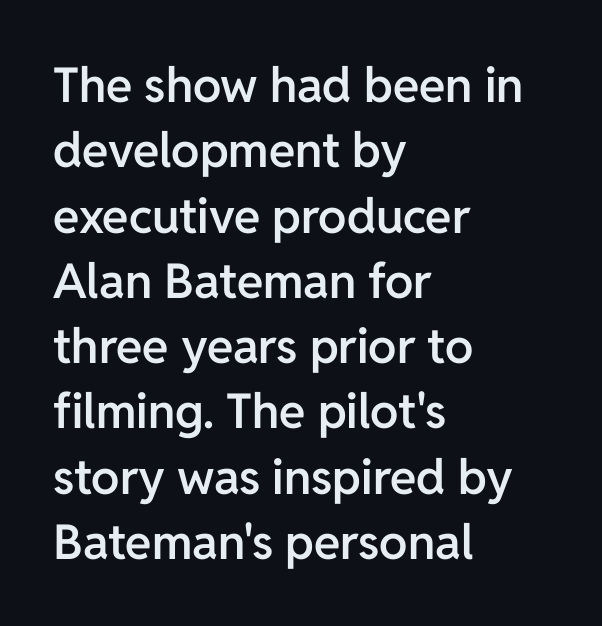
The image shows 48 px semibold sans-serif type, upright; set left-aligned, normal line spacing (1.36x), normal letter spacing, not underlined; low stroke contrast and a medium x-height.
